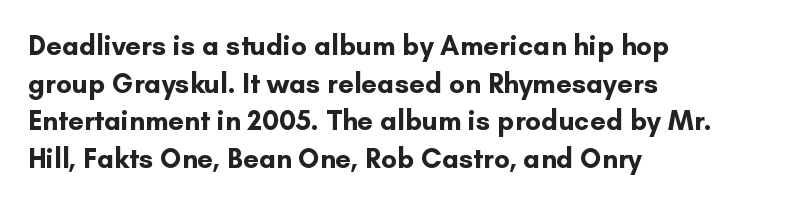
{"serif": "no", "italic": "no", "bold": "yes", "weight": "bold", "width": "normal", "stroke_contrast": "low", "x_height": "small", "monospaced": "no", "underline": "no", "align": "left", "line_spacing": "normal", "line_spacing_ratio": 1.34, "letter_spacing": "normal", "letter_spacing_em": 0.0, "glyph_px": 28}
